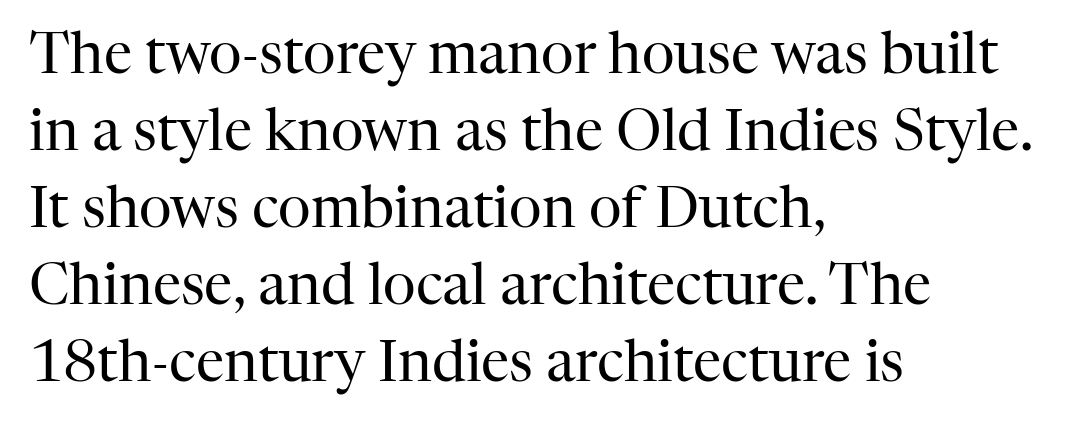
{"serif": "yes", "italic": "no", "bold": "no", "weight": "regular", "width": "normal", "stroke_contrast": "high", "x_height": "medium", "monospaced": "no", "underline": "no", "align": "left", "line_spacing": "normal", "line_spacing_ratio": 1.35, "letter_spacing": "normal", "letter_spacing_em": 0.0, "glyph_px": 57}
